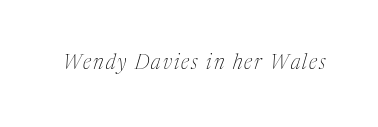
The image shows 20 px text type, italic (leaning right); set not underlined.
